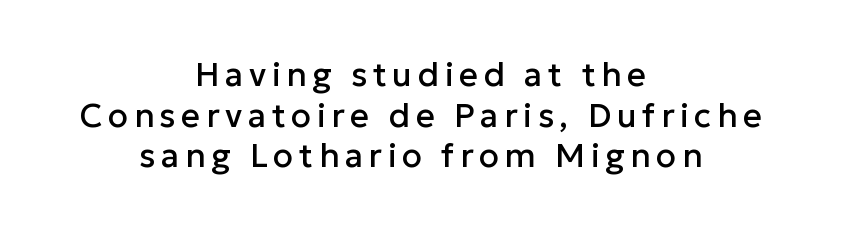
Q: Is the text italic (slanted)? A: No, it is upright.
Q: Is the typeface a serif or a sans-serif typeface? A: Sans-serif.
Q: Is the text underlined? A: No.
Q: How is the paragraph aligned? A: Centered.
Q: Width (condensed, normal, or wide)? A: Normal.
Q: Stroke contrast? A: Low.
Q: x-height? A: Medium.
Q: Monospaced? A: No.
